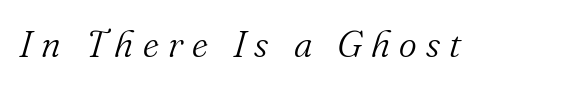
Q: Is the text bold? A: No.
Q: Is the text italic (slanted)? A: Yes, it leans right by about 16 degrees.
Q: Is the typeface a serif or a sans-serif typeface? A: Serif.
Q: Is the text underlined? A: No.
Q: Is the spacing between letters normal or unusually wide? A: Unusually wide.
Q: Width (condensed, normal, or wide)? A: Normal.
Q: Stroke contrast? A: Medium.
Q: x-height? A: Small.
Q: Monospaced? A: No.
